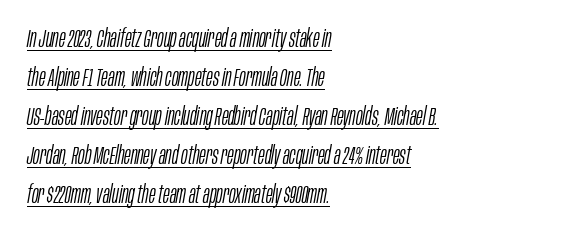
The image shows 25 px text type, italic (leaning right); set left-aligned, normal line spacing (1.56x), normal letter spacing, underlined.
